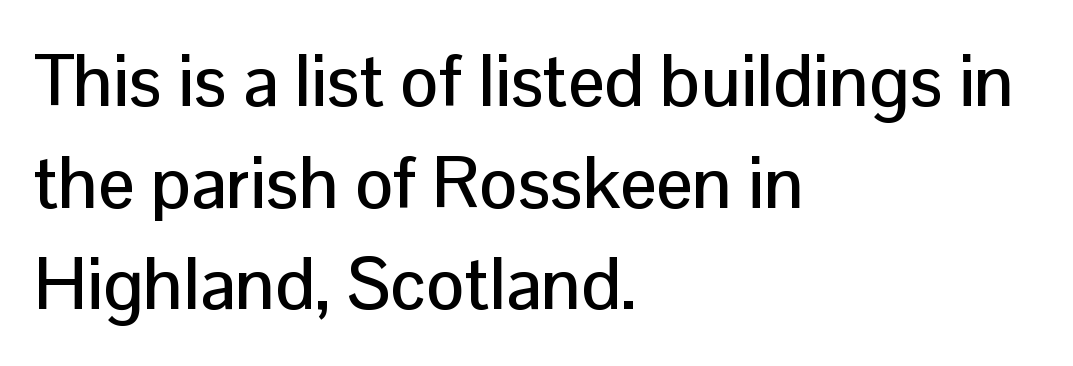
Q: Is the text italic (slanted)? A: No, it is upright.
Q: Is the typeface a serif or a sans-serif typeface? A: Sans-serif.
Q: Is the text underlined? A: No.
Q: How is the paragraph aligned? A: Left-aligned.
Q: Is the spacing between letters normal or unusually wide? A: Normal.
Q: Is the spacing between lines tight, normal or loose? A: Normal.
Q: Width (condensed, normal, or wide)? A: Normal.
Q: Stroke contrast? A: Low.
Q: x-height? A: Medium.
Q: Monospaced? A: No.
